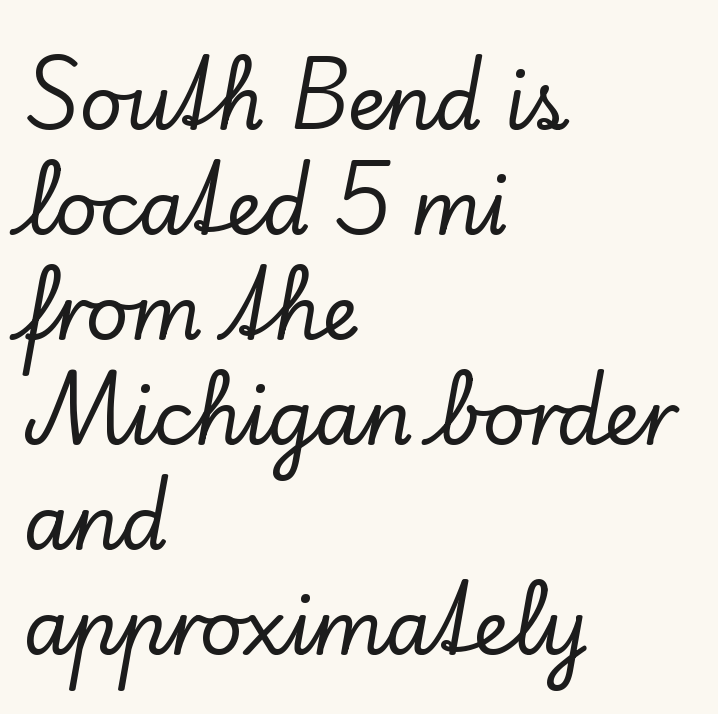
Q: Is the text italic (slanted)? A: Yes.
Q: Is the typeface a serif or a sans-serif typeface? A: Serif.
Q: Is the text underlined? A: No.
Q: How is the paragraph aligned? A: Left-aligned.
Q: Is the spacing between letters normal or unusually wide? A: Normal.
Q: Is the spacing between lines tight, normal or loose? A: Normal.
Q: Width (condensed, normal, or wide)? A: Normal.
Q: Stroke contrast? A: Low.
Q: x-height? A: Small.
Q: Monospaced? A: No.
